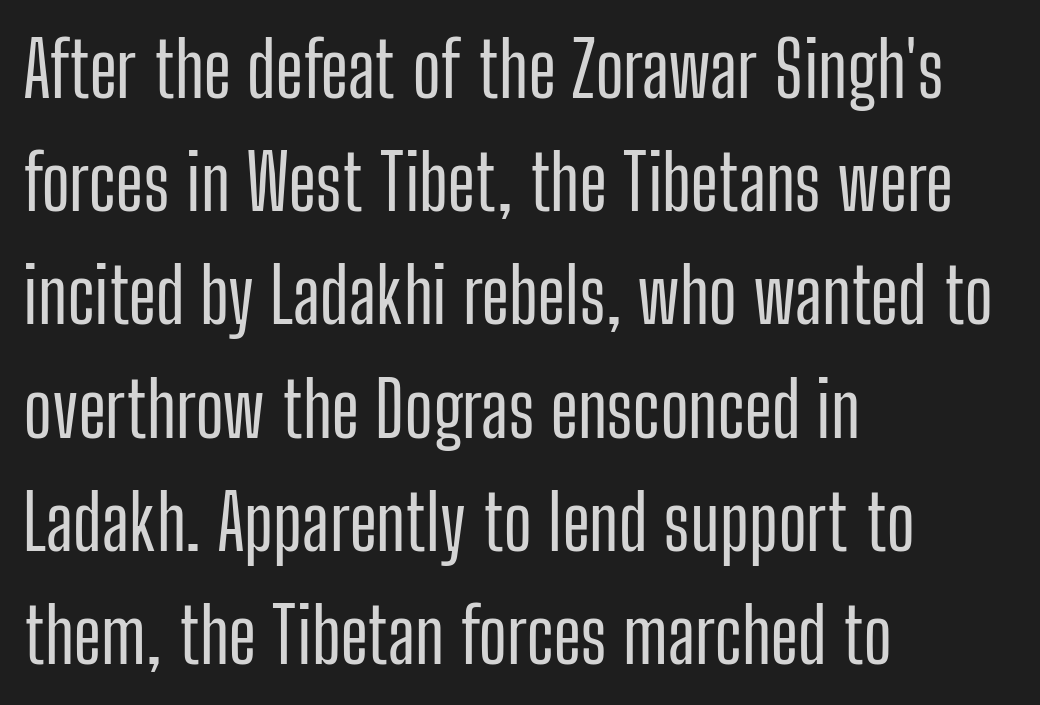
Is this a sans? Yes — the strokes have no serifs. Has an underline been added? It has not. Successive baselines arrive at the customary interval. Upright lettering throughout. Is the letter spacing exaggerated? No — it looks like the ordinary default. A classic flush-left, rag-right setting is used for this passage.
